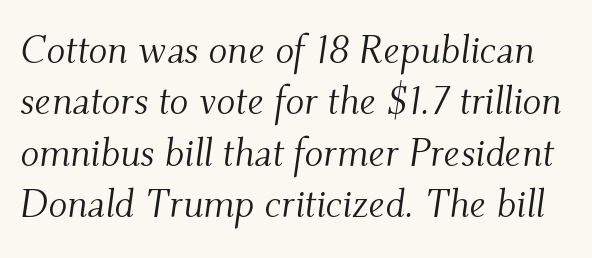
Q: Is the text bold? A: No.
Q: Is the text italic (slanted)? A: Yes, it leans right by about 9 degrees.
Q: Is the typeface a serif or a sans-serif typeface? A: Serif.
Q: Is the text underlined? A: No.
Q: Is the spacing between letters normal or unusually wide? A: Normal.
Q: Is the spacing between lines tight, normal or loose? A: Normal.
Q: Width (condensed, normal, or wide)? A: Normal.
Q: Stroke contrast? A: Medium.
Q: x-height? A: Small.
Q: Monospaced? A: No.
